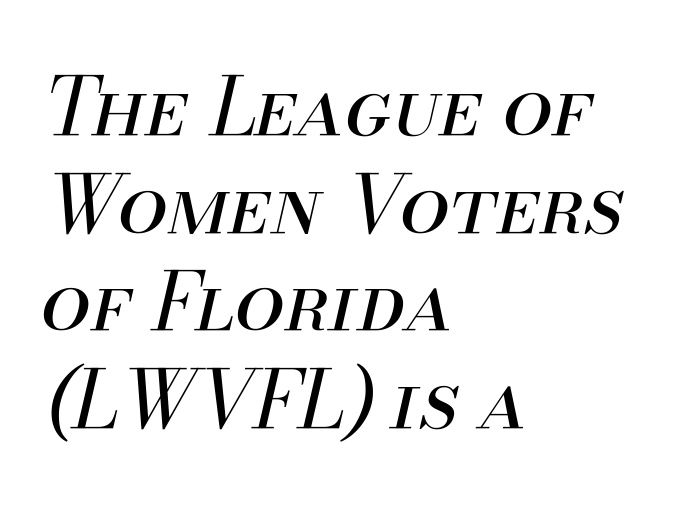
The image shows 80 px regular-weight type, italic (leaning right); set left-aligned, line spacing 1.22x, normal letter spacing, not underlined; medium stroke contrast and a small x-height.
